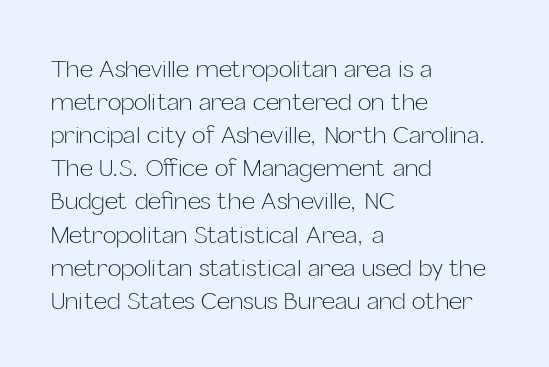
Does extra space separate the letters? No, they use regular spacing. The rendering anchors every line to the left-hand side. The axis of the letterforms is exactly vertical. These lines sit exactly where default settings would place them. Ink coverage per letter is moderate at most. Bare-footed words on every line.
